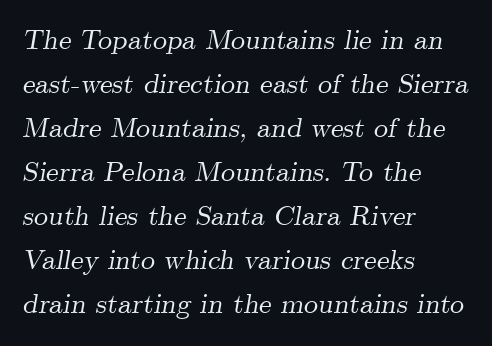
{"serif": "yes", "italic": "yes", "lean": "right", "slant_degrees": 9, "width": "normal", "stroke_contrast": "medium", "x_height": "small", "monospaced": "no", "underline": "no", "align": "left", "line_spacing": "normal", "line_spacing_ratio": 1.57, "letter_spacing": "normal", "letter_spacing_em": 0.0, "glyph_px": 28}
